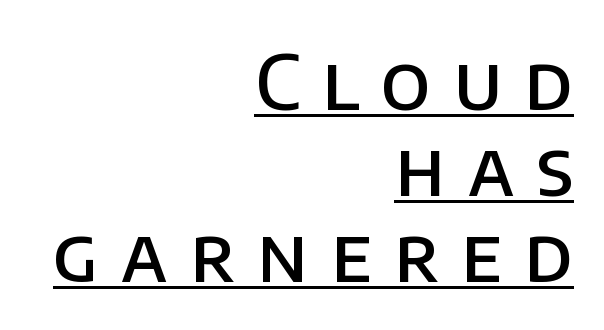
The image shows 76 px semibold sans-serif type, upright; set right-aligned, tight line spacing (1.13x), unusually wide letter spacing (+0.29 em), underlined; low stroke contrast and a large x-height.
